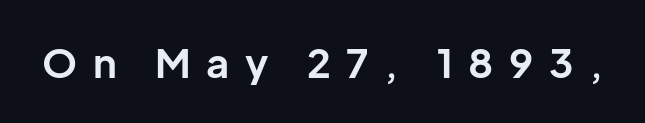
Each row of text sits above clean, open space. A full-strength bold gives these letters their thick strokes. The type is letterspaced generously, with wide tracking. Every character sits straight up, as roman type does. Nope, no serifs anywhere on these letters.
